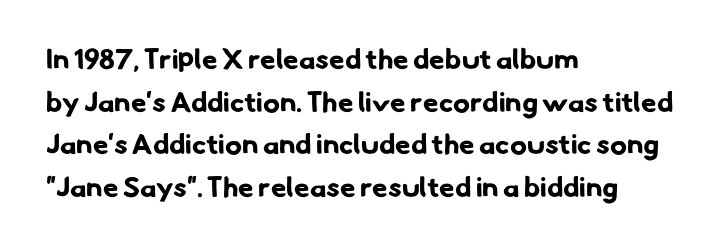
Q: Is the text bold? A: Yes.
Q: Is the typeface a serif or a sans-serif typeface? A: Sans-serif.
Q: Is the text underlined? A: No.
Q: How is the paragraph aligned? A: Left-aligned.
Q: Is the spacing between letters normal or unusually wide? A: Normal.
Q: Is the spacing between lines tight, normal or loose? A: Normal.
Q: Width (condensed, normal, or wide)? A: Normal.
Q: Stroke contrast? A: Low.
Q: x-height? A: Small.
Q: Monospaced? A: No.
